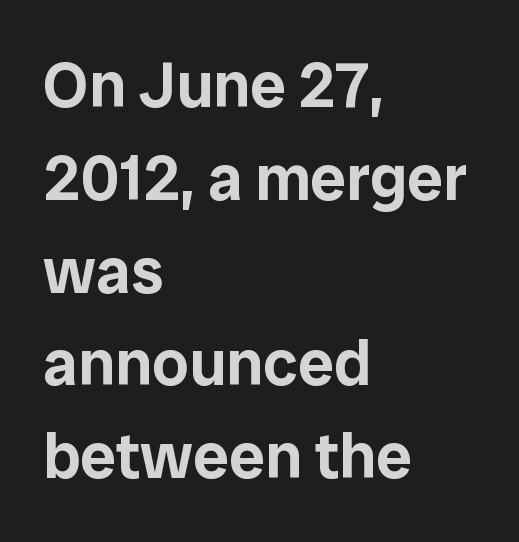
The image shows 64 px sans-serif type, upright; set left-aligned, normal line spacing (1.45x), normal letter spacing, not underlined; low stroke contrast and a medium x-height.
